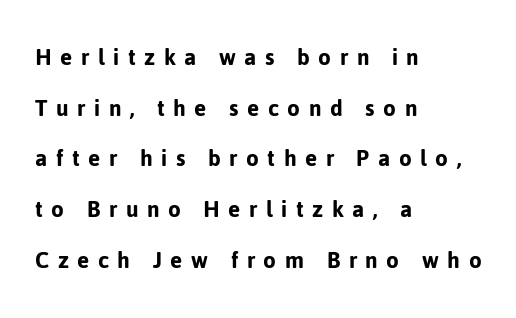
Is there any slant? The stems are plumb. The space between consecutive lines is lavish. If you drew a ruler down the left edge, every line would touch it. A bare baseline throughout the passage. Glyph-to-glyph distance is far greater than everyday printed text.
